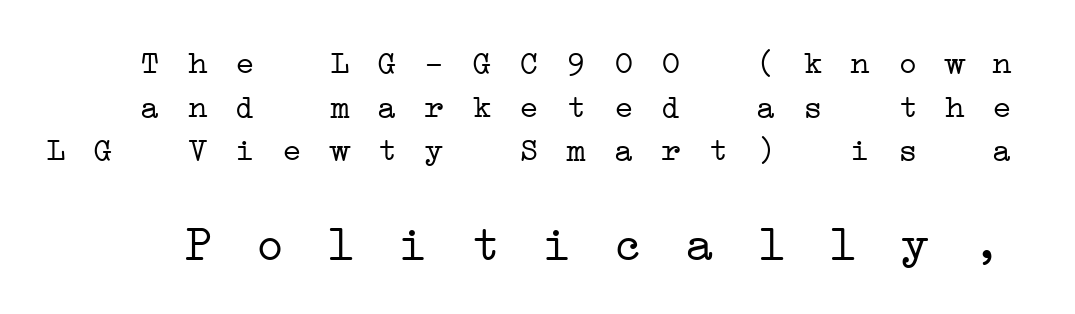
{"serif": "yes", "bold": "no", "weight": "light", "width": "wide", "stroke_contrast": "low", "x_height": "medium", "monospaced": "yes", "underline": "no", "line_spacing": "normal", "line_spacing_ratio": 1.32, "letter_spacing": "wide", "letter_spacing_em": 0.23, "larger_block": "second", "size_ratio": 1.52, "glyph_px": 50}
